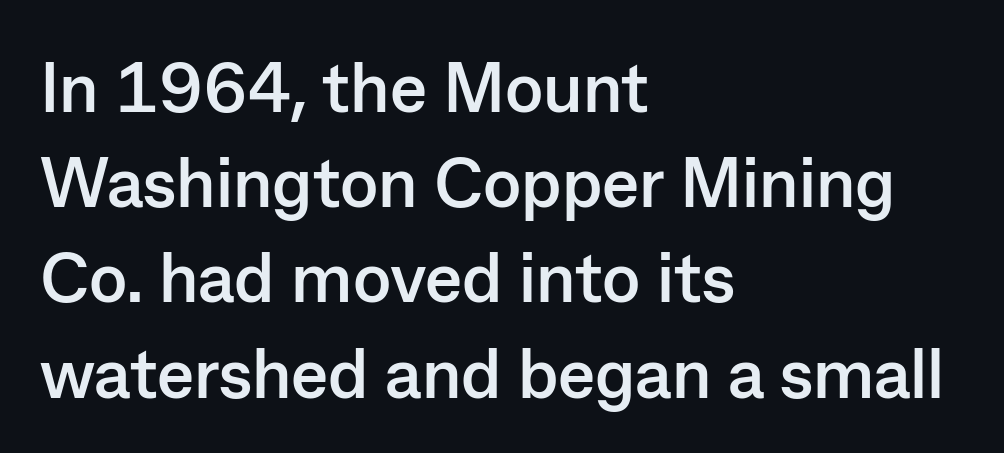
{"serif": "no", "italic": "no", "bold": "yes", "weight": "semibold", "width": "normal", "stroke_contrast": "low", "x_height": "medium", "monospaced": "no", "underline": "no", "align": "left", "line_spacing": "normal", "line_spacing_ratio": 1.36, "letter_spacing": "normal", "letter_spacing_em": 0.0, "glyph_px": 70}
